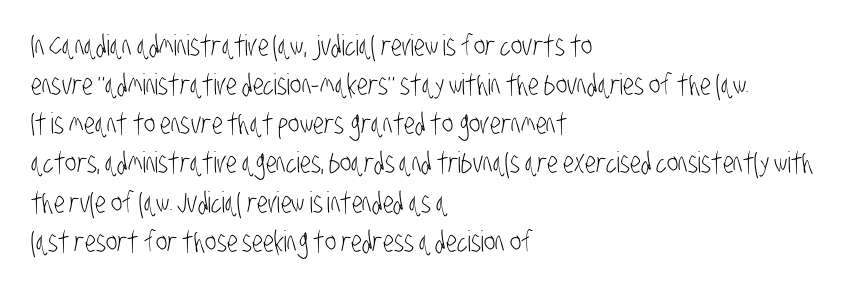
Q: Is the text bold? A: No.
Q: Is the typeface a serif or a sans-serif typeface? A: Sans-serif.
Q: Is the text underlined? A: No.
Q: How is the paragraph aligned? A: Left-aligned.
Q: Is the spacing between letters normal or unusually wide? A: Normal.
Q: Is the spacing between lines tight, normal or loose? A: Normal.
Q: Width (condensed, normal, or wide)? A: Condensed.
Q: Stroke contrast? A: Low.
Q: x-height? A: Large.
Q: Monospaced? A: No.
